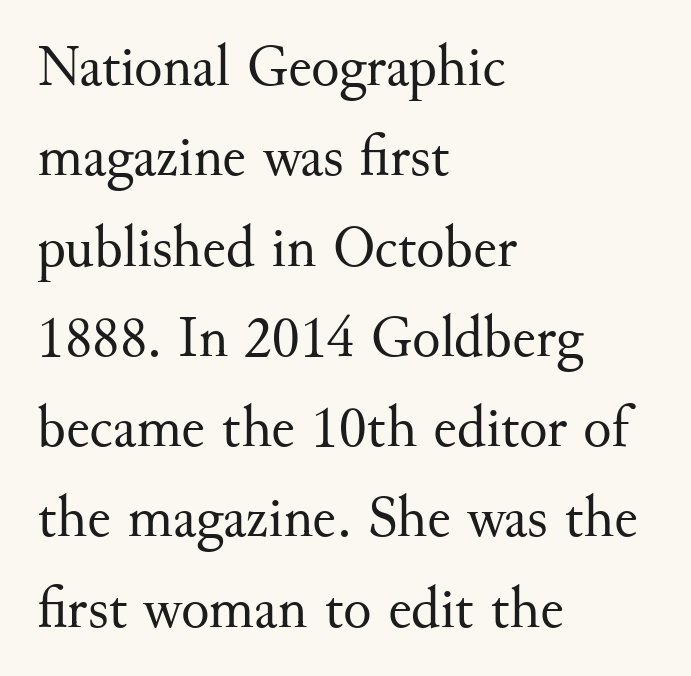
The image shows 59 px regular-weight serif type, upright; set left-aligned, normal line spacing (1.53x), normal letter spacing, not underlined; medium stroke contrast and a small x-height.
